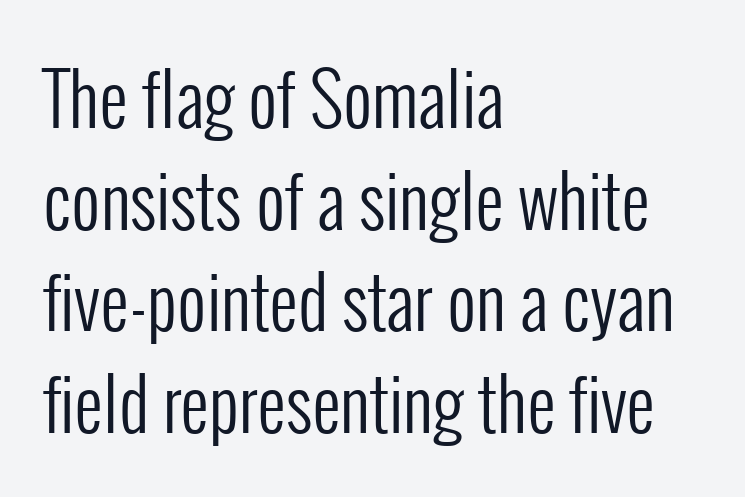
{"serif": "no", "italic": "no", "bold": "no", "weight": "regular", "width": "condensed", "stroke_contrast": "low", "x_height": "medium", "monospaced": "no", "underline": "no", "align": "left", "line_spacing": "normal", "line_spacing_ratio": 1.43, "letter_spacing": "normal", "letter_spacing_em": 0.0, "glyph_px": 71}
